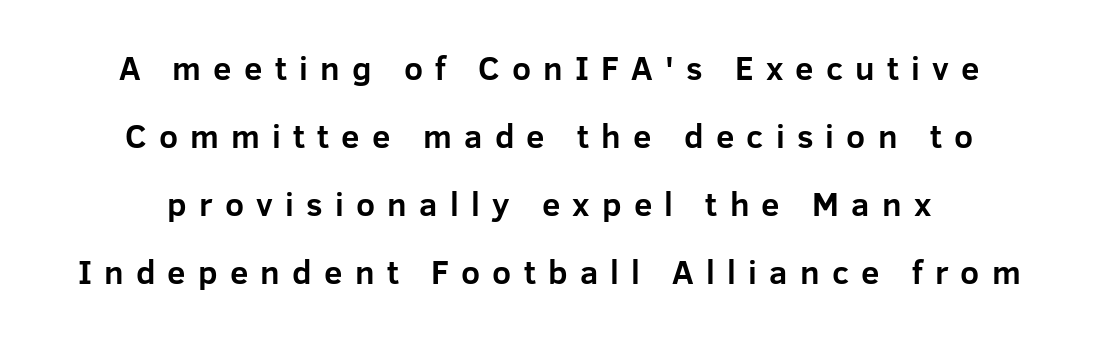
The image shows 33 px bold sans-serif type, upright; set centered, loose line spacing (2.06x), unusually wide letter spacing (+0.37 em), not underlined; low stroke contrast and a medium x-height.
